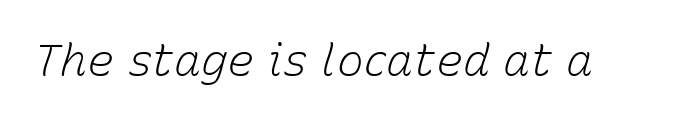
Is the stroke heavy? The answer is a plain regular-or-lighter. You could not count columns in this text — the font is proportionally spaced. Tracking here is standard; glyphs follow each other at the usual distance. The strip under each line holds only bare page. If you drew a line through each stem, it would be angled.
